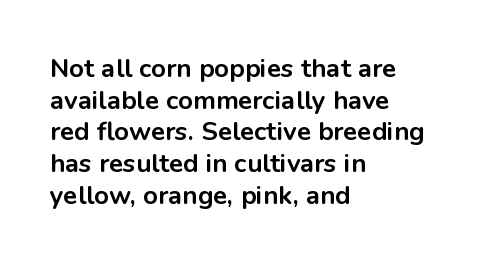
The image shows 26 px bold type, upright; set left-aligned, line spacing 1.22x, normal letter spacing, not underlined.
